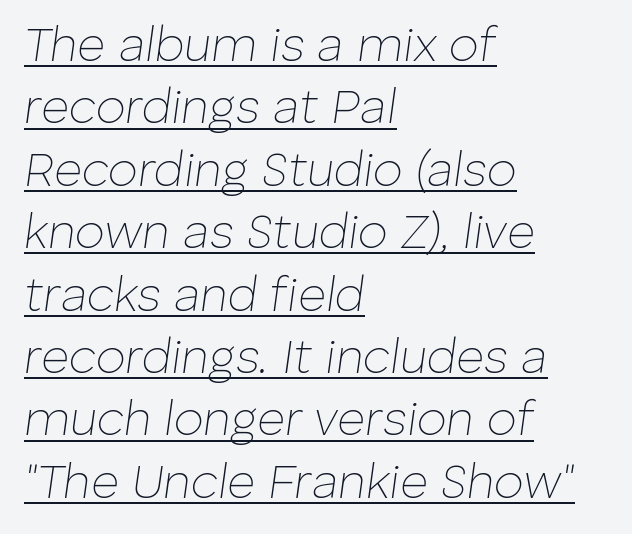
The image shows 48 px thin type, italic (leaning right); set left-aligned, normal line spacing (1.3x), normal letter spacing, underlined; low stroke contrast and a medium x-height.
